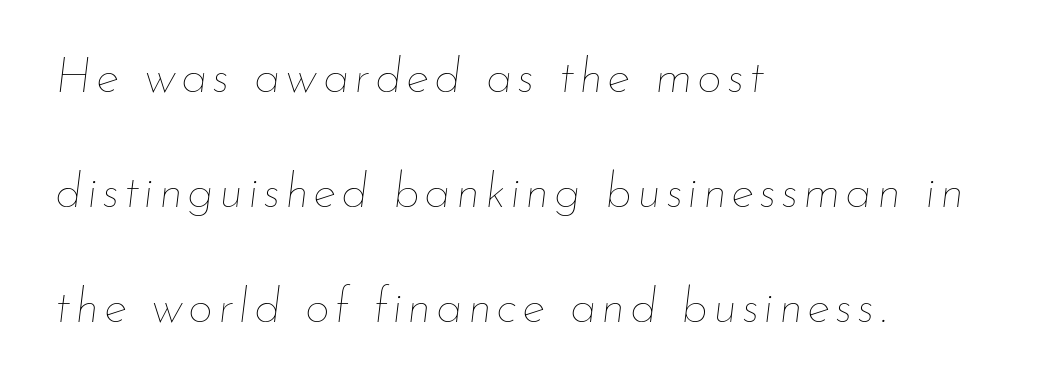
{"italic": "yes", "lean": "right", "slant_degrees": 7, "bold": "no", "weight": "thin", "width": "normal", "stroke_contrast": "low", "x_height": "small", "monospaced": "no", "underline": "no", "align": "left", "line_spacing": "loose", "line_spacing_ratio": 2.35, "glyph_px": 49}
